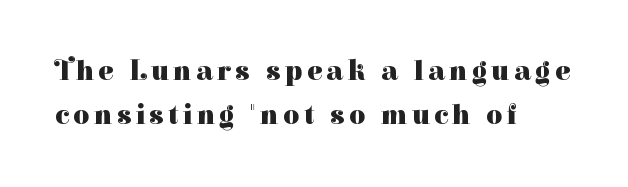
{"serif": "yes", "italic": "no", "bold": "yes", "weight": "heavy", "width": "normal", "stroke_contrast": "high", "x_height": "medium", "monospaced": "no", "underline": "no", "align": "left", "line_spacing": "normal", "line_spacing_ratio": 1.57, "glyph_px": 28}
